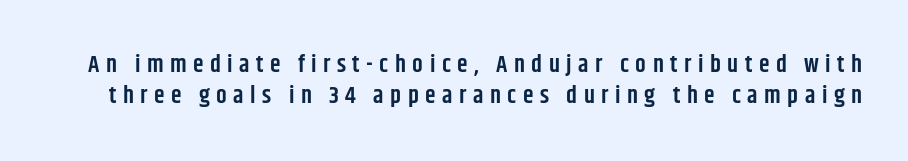
{"italic": "no", "bold": "semi", "underline": "no", "line_spacing": "normal", "line_spacing_ratio": 1.28, "letter_spacing": "wide", "letter_spacing_em": 0.27, "glyph_px": 24}
